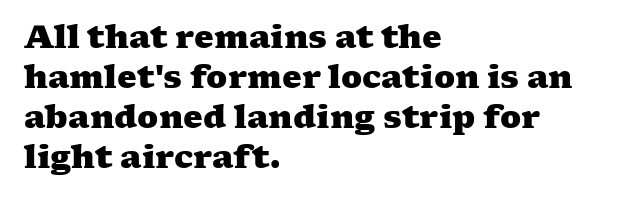
{"serif": "yes", "bold": "yes", "weight": "heavy", "width": "wide", "stroke_contrast": "medium", "x_height": "medium", "monospaced": "no", "underline": "no", "align": "left", "line_spacing": "normal", "line_spacing_ratio": 1.29, "letter_spacing": "normal", "letter_spacing_em": 0.0, "glyph_px": 31}
